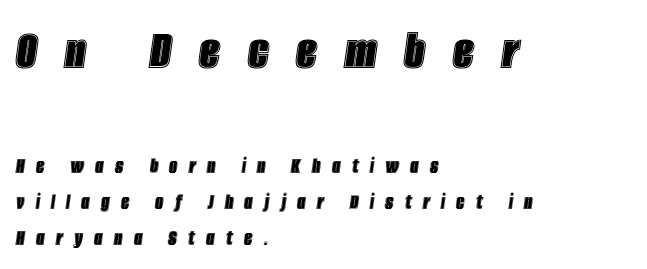
{"italic": "yes", "lean": "right", "slant_degrees": 8, "width": "condensed", "x_height": "large", "monospaced": "no", "underline": "no", "align": "left", "line_spacing": "normal", "line_spacing_ratio": 1.58, "letter_spacing": "wide", "letter_spacing_em": 0.49, "larger_block": "first", "size_ratio": 2.48, "glyph_px": 57}
